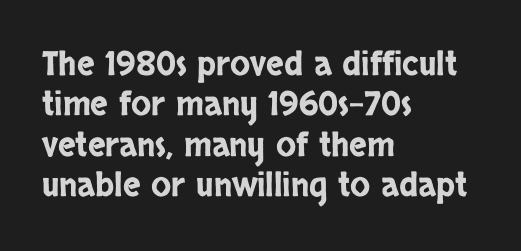
Q: Is the text italic (slanted)? A: No, it is upright.
Q: Is the typeface a serif or a sans-serif typeface? A: Sans-serif.
Q: Is the text underlined? A: No.
Q: How is the paragraph aligned? A: Left-aligned.
Q: Is the spacing between letters normal or unusually wide? A: Normal.
Q: Width (condensed, normal, or wide)? A: Condensed.
Q: Stroke contrast? A: Low.
Q: x-height? A: Large.
Q: Monospaced? A: No.
